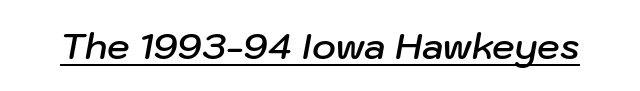
The image shows 36 px semibold type, italic (leaning right); set normal letter spacing, underlined; low stroke contrast and a medium x-height.
